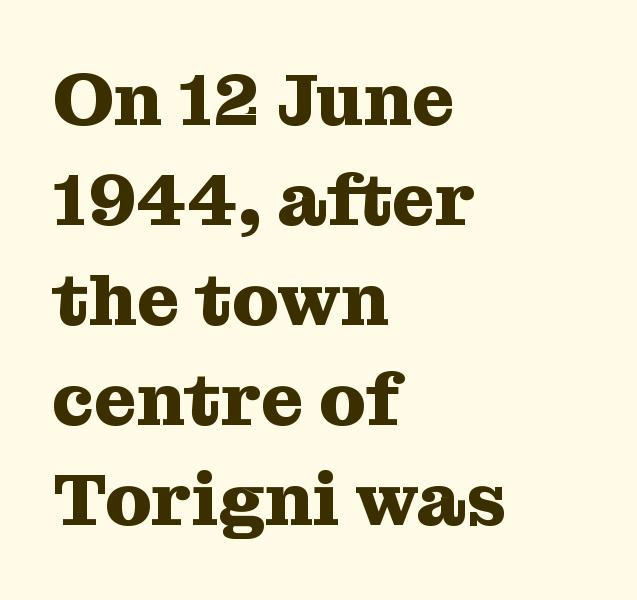
Plenty of ink on the page — the face is bold. Bare-footed words on every line. The face used here is proportionally spaced, like ordinary book or web type. A typesetter would call this leading conventional body-copy spacing. The gaps between neighbouring characters are ordinary and unremarkable.
